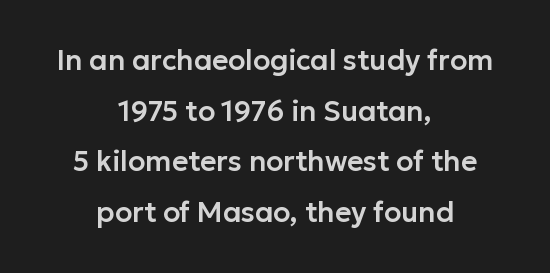
{"serif": "no", "italic": "no", "width": "normal", "stroke_contrast": "low", "x_height": "medium", "monospaced": "no", "underline": "no", "align": "center", "line_spacing_ratio": 1.81, "letter_spacing": "normal", "letter_spacing_em": 0.0, "glyph_px": 28}
